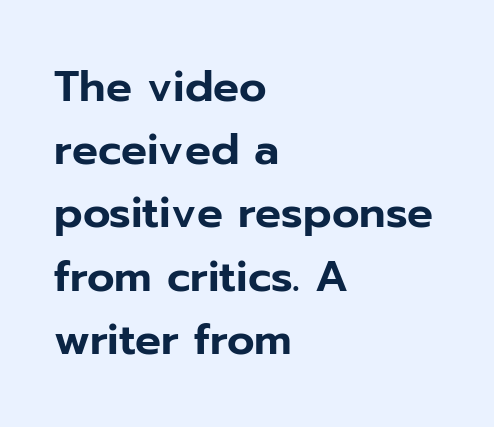
{"serif": "no", "italic": "no", "width": "normal", "stroke_contrast": "low", "x_height": "medium", "monospaced": "no", "underline": "no", "align": "left", "line_spacing": "normal", "line_spacing_ratio": 1.47, "letter_spacing": "normal", "letter_spacing_em": 0.0, "glyph_px": 43}
